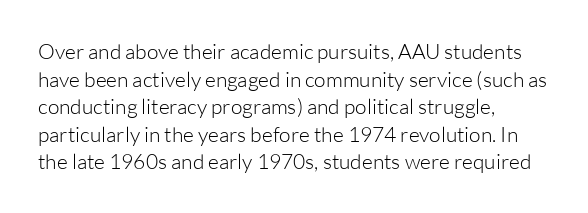
The image shows 21 px text type, upright; set left-aligned, normal line spacing (1.31x), normal letter spacing, not underlined.
